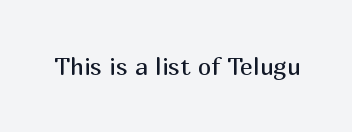
{"italic": "no", "bold": "no", "underline": "no", "letter_spacing": "normal", "letter_spacing_em": 0.0, "glyph_px": 24}
